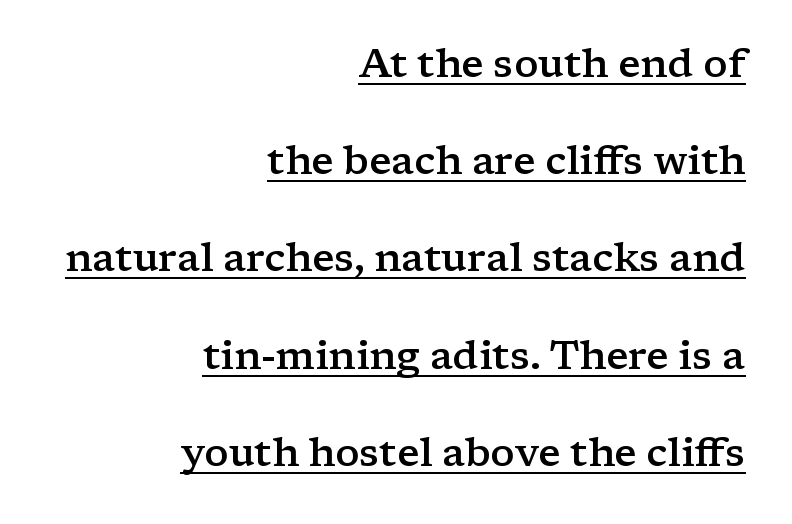
{"serif": "yes", "italic": "no", "bold": "semi", "weight": "semibold", "width": "wide", "stroke_contrast": "low", "x_height": "medium", "monospaced": "no", "underline": "yes", "align": "right", "line_spacing": "loose", "line_spacing_ratio": 2.43, "letter_spacing": "normal", "letter_spacing_em": 0.0, "glyph_px": 40}
